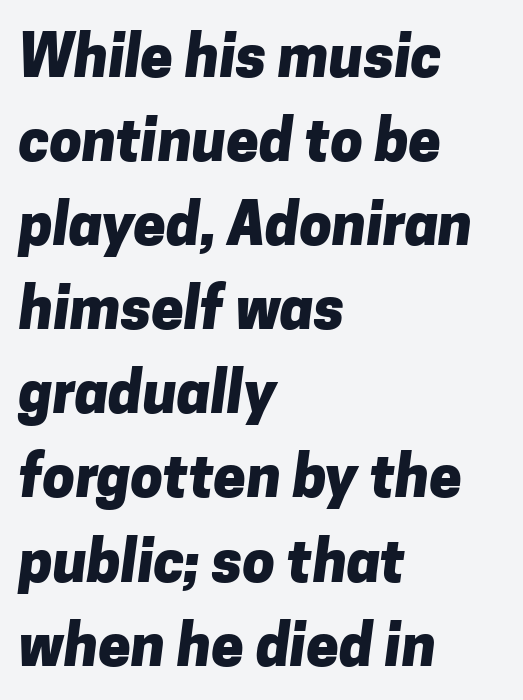
{"serif": "no", "bold": "yes", "weight": "heavy", "width": "normal", "stroke_contrast": "low", "x_height": "medium", "monospaced": "no", "underline": "no", "align": "left", "line_spacing": "normal", "line_spacing_ratio": 1.45, "letter_spacing": "normal", "letter_spacing_em": 0.0, "glyph_px": 58}
